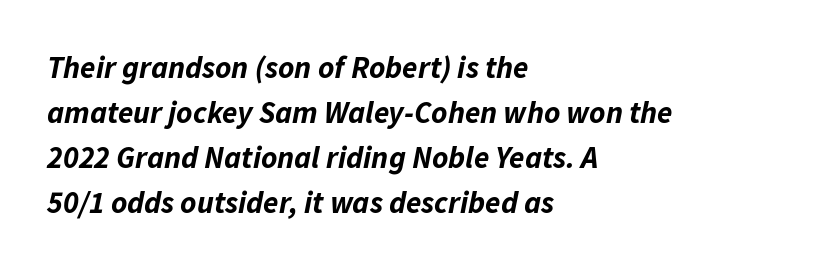
The image shows 31 px bold type, italic (leaning right); set left-aligned, normal line spacing (1.45x), normal letter spacing, not underlined; low stroke contrast and a medium x-height.
